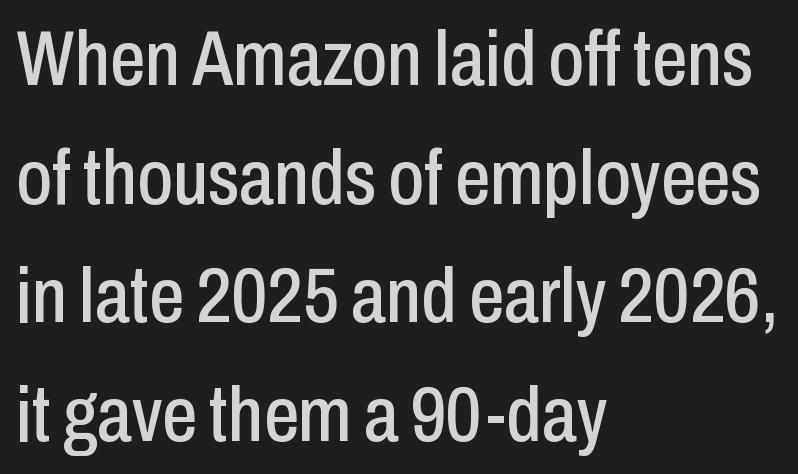
{"serif": "no", "italic": "no", "width": "condensed", "stroke_contrast": "low", "x_height": "medium", "monospaced": "no", "underline": "no", "align": "left", "line_spacing": "normal", "line_spacing_ratio": 1.52, "letter_spacing": "normal", "letter_spacing_em": 0.0, "glyph_px": 78}
